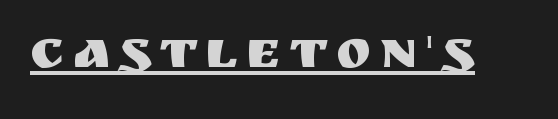
The image shows 53 px sans-serif type, upright; set underlined; medium stroke contrast and a large x-height.
